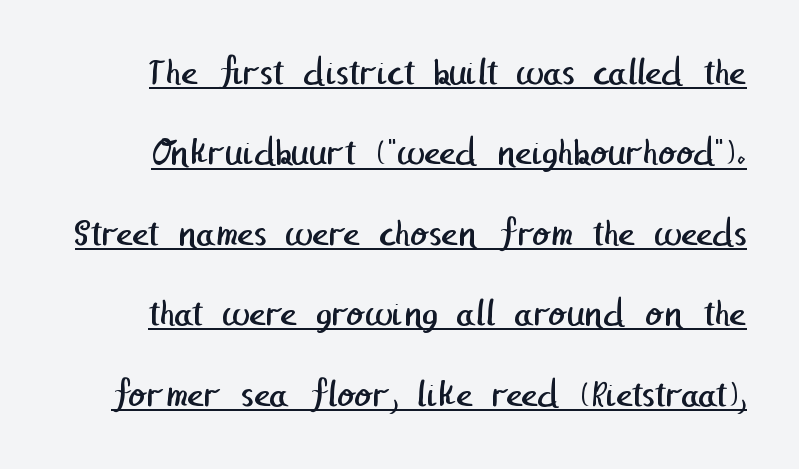
In terms of letterspacing, this is plain default setting. Quick note: interline space is abundant. What decoration does the sample have? An underline. Does the type have serifs? No, each stem ends abruptly. This reads as an unemphasized weight, regular at the heaviest.
